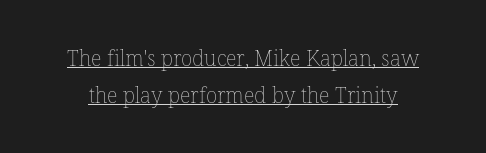
{"italic": "no", "bold": "no", "underline": "yes", "line_spacing_ratio": 1.75, "letter_spacing": "normal", "letter_spacing_em": 0.0, "glyph_px": 21}
